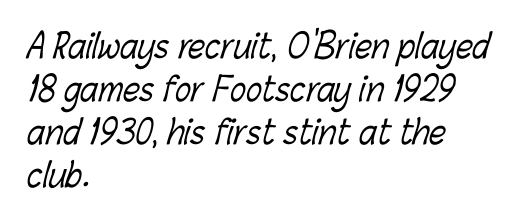
The image shows 33 px light, condensed type; set left-aligned, normal line spacing (1.3x), normal letter spacing, not underlined; low stroke contrast and a medium x-height.
